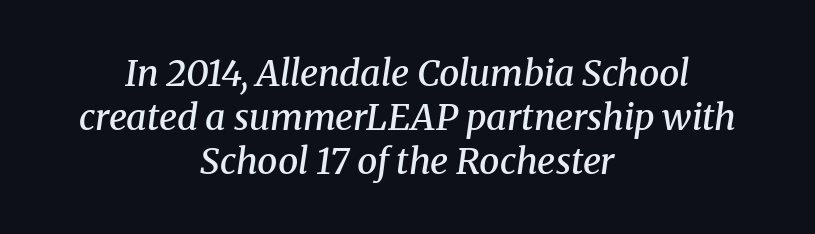
{"serif": "yes", "italic": "yes", "lean": "right", "slant_degrees": 8, "bold": "semi", "weight": "semibold", "width": "normal", "stroke_contrast": "medium", "x_height": "medium", "monospaced": "no", "underline": "no", "align": "center", "line_spacing_ratio": 1.22, "letter_spacing": "normal", "letter_spacing_em": 0.0, "glyph_px": 36}
